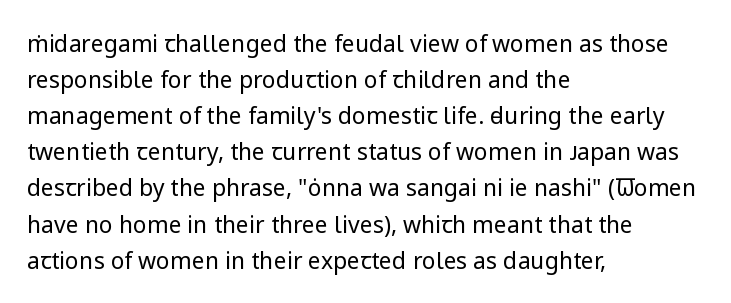
Q: Is the text bold? A: No.
Q: Is the text italic (slanted)? A: No, it is upright.
Q: Is the text underlined? A: No.
Q: How is the paragraph aligned? A: Left-aligned.
Q: Is the spacing between letters normal or unusually wide? A: Normal.
Q: Is the spacing between lines tight, normal or loose? A: Normal.
